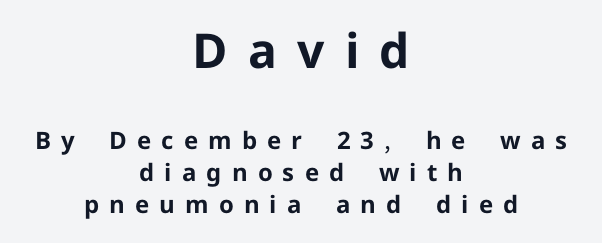
The image shows 48 px bold sans-serif type, upright; set centered, normal line spacing (1.33x), unusually wide letter spacing (+0.42 em), not underlined; the first (top) block is 2.0x larger; low stroke contrast and a medium x-height.
